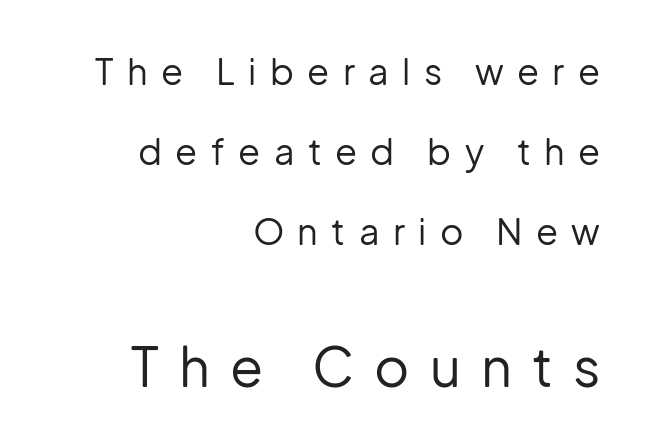
{"serif": "no", "italic": "no", "bold": "no", "weight": "regular", "width": "normal", "stroke_contrast": "low", "x_height": "medium", "monospaced": "no", "underline": "no", "align": "right", "line_spacing": "loose", "line_spacing_ratio": 2.22, "letter_spacing": "wide", "letter_spacing_em": 0.37, "larger_block": "second", "size_ratio": 1.5, "glyph_px": 54}
